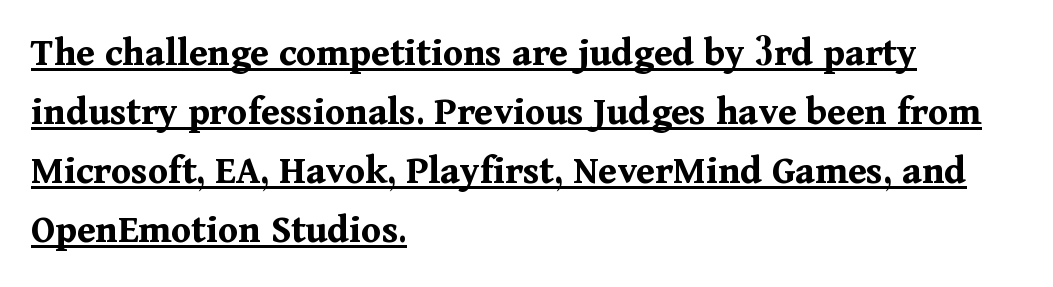
{"serif": "yes", "italic": "no", "bold": "yes", "weight": "bold", "width": "normal", "stroke_contrast": "medium", "x_height": "medium", "monospaced": "no", "underline": "yes", "align": "left", "line_spacing": "normal", "line_spacing_ratio": 1.44, "letter_spacing": "normal", "letter_spacing_em": 0.0, "glyph_px": 41}
